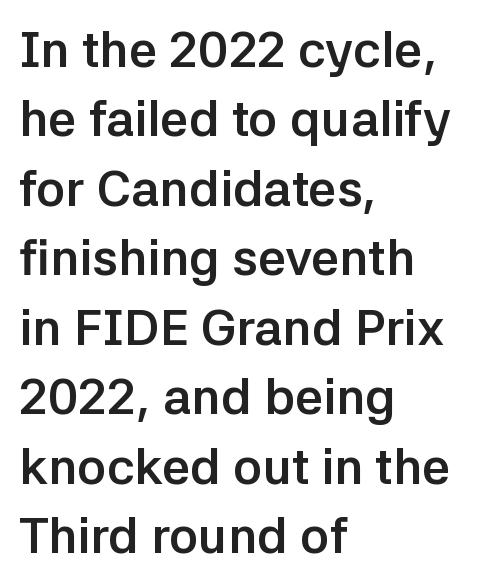
Q: Is the text bold? A: Yes.
Q: Is the text italic (slanted)? A: No, it is upright.
Q: Is the typeface a serif or a sans-serif typeface? A: Sans-serif.
Q: Is the text underlined? A: No.
Q: How is the paragraph aligned? A: Left-aligned.
Q: Is the spacing between letters normal or unusually wide? A: Normal.
Q: Is the spacing between lines tight, normal or loose? A: Normal.
Q: Width (condensed, normal, or wide)? A: Normal.
Q: Stroke contrast? A: Low.
Q: x-height? A: Medium.
Q: Monospaced? A: No.
